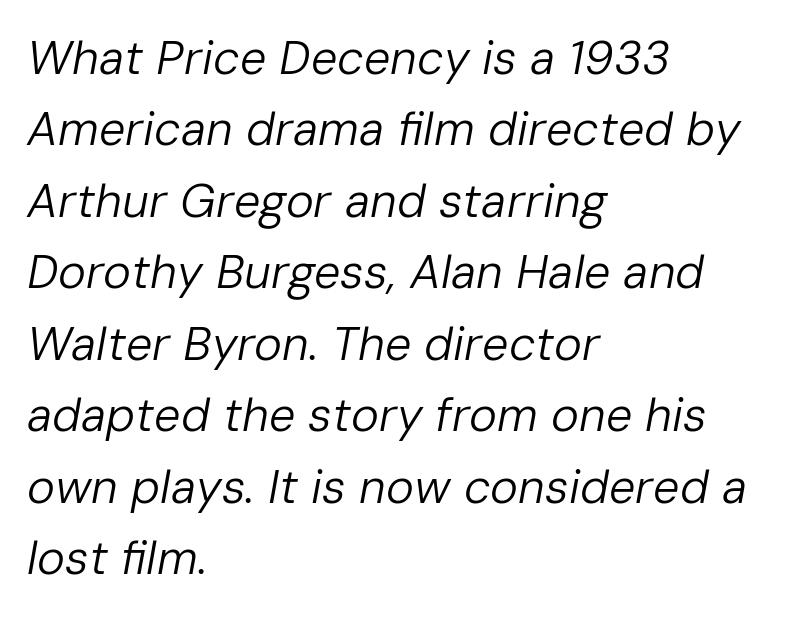
Q: Is the text bold? A: No.
Q: Is the text italic (slanted)? A: Yes, it leans right by about 10 degrees.
Q: Is the text underlined? A: No.
Q: How is the paragraph aligned? A: Left-aligned.
Q: Is the spacing between letters normal or unusually wide? A: Normal.
Q: Is the spacing between lines tight, normal or loose? A: Normal.
Q: Width (condensed, normal, or wide)? A: Normal.
Q: Stroke contrast? A: Low.
Q: x-height? A: Medium.
Q: Monospaced? A: No.
